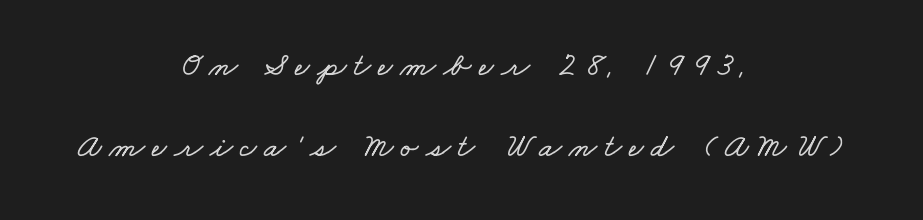
Q: Is the text underlined? A: No.
Q: How is the paragraph aligned? A: Centered.
Q: Is the spacing between letters normal or unusually wide? A: Unusually wide.
Q: Is the spacing between lines tight, normal or loose? A: Loose.
Q: Width (condensed, normal, or wide)? A: Wide.
Q: Stroke contrast? A: Low.
Q: x-height? A: Small.
Q: Monospaced? A: No.
